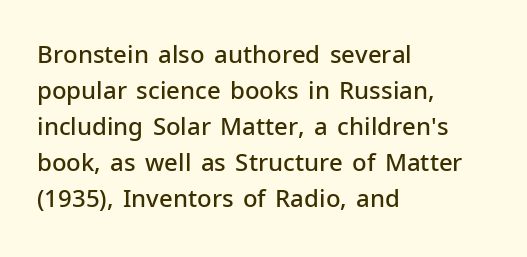
The image shows 24 px text type, upright; set left-aligned, normal line spacing (1.5x), normal letter spacing, not underlined.
